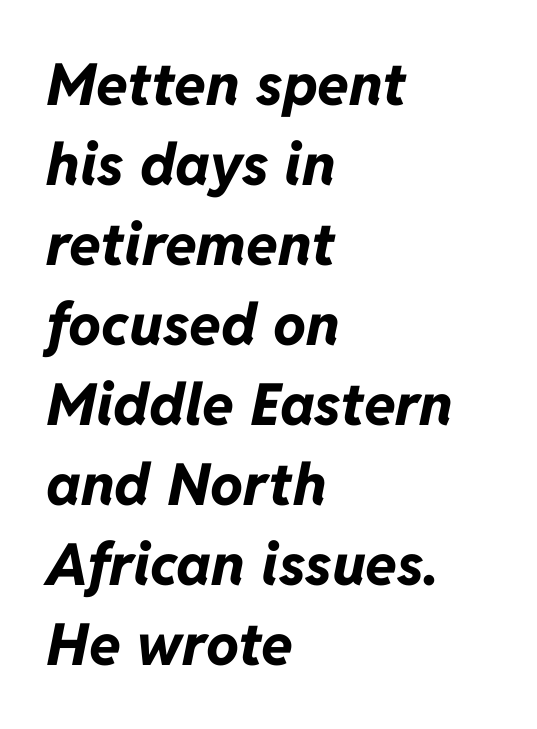
The image shows 58 px bold type, italic (leaning right); set left-aligned, normal line spacing (1.38x), normal letter spacing, not underlined; low stroke contrast and a medium x-height.
